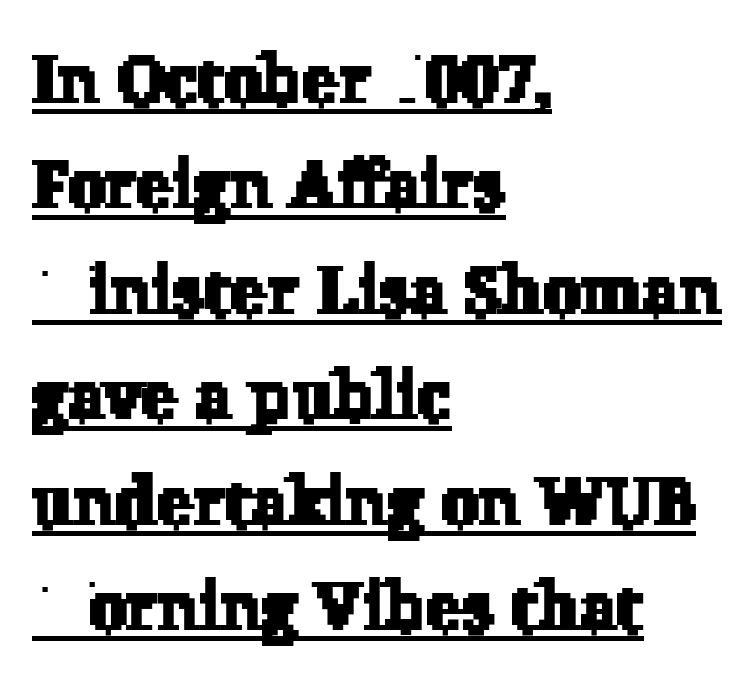
Q: Is the typeface a serif or a sans-serif typeface? A: Serif.
Q: Is the text underlined? A: Yes.
Q: How is the paragraph aligned? A: Left-aligned.
Q: Is the spacing between letters normal or unusually wide? A: Normal.
Q: Is the spacing between lines tight, normal or loose? A: Normal.
Q: Width (condensed, normal, or wide)? A: Normal.
Q: Stroke contrast? A: Low.
Q: x-height? A: Medium.
Q: Monospaced? A: No.
